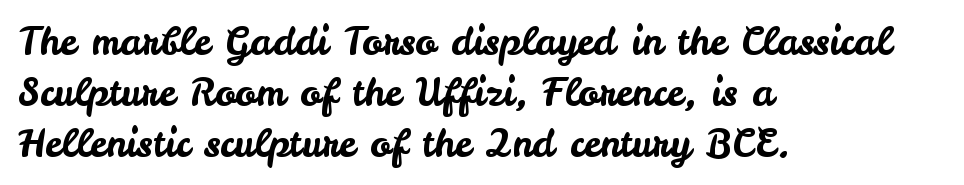
{"serif": "no", "width": "normal", "stroke_contrast": "low", "x_height": "small", "monospaced": "no", "underline": "no", "align": "left", "line_spacing": "normal", "line_spacing_ratio": 1.34, "letter_spacing": "normal", "letter_spacing_em": 0.0, "glyph_px": 38}
